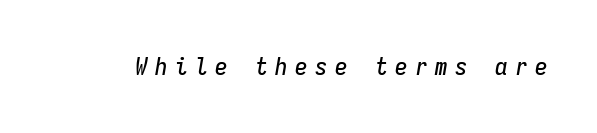
Q: Is the text italic (slanted)? A: Yes, it leans right by about 9 degrees.
Q: Is the text underlined? A: No.
Q: Is the spacing between letters normal or unusually wide? A: Unusually wide.
